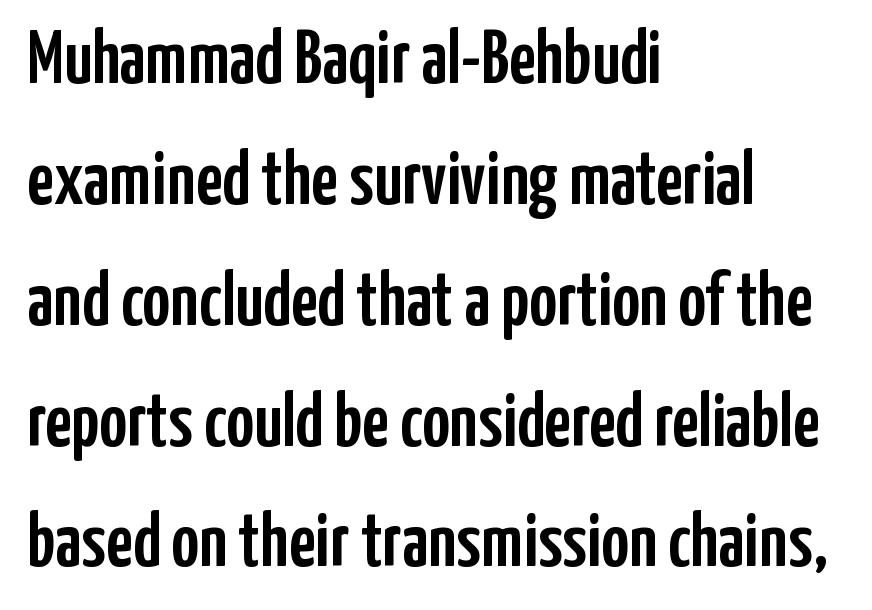
Every stem runs plumb, perpendicular to the baseline. The passage shown is typed in a proportional face where columns would drift. Whoever set this chose a conventional vertical rhythm. Glance below the letters and you will spot only blank space. Look at the bottom of the vertical strokes: they stop flat, with no serifs.
